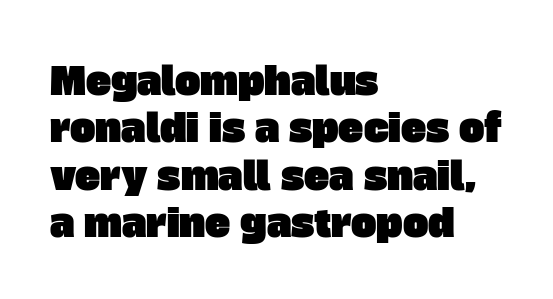
{"serif": "no", "width": "normal", "stroke_contrast": "low", "x_height": "large", "monospaced": "no", "underline": "no", "align": "left", "line_spacing": "normal", "line_spacing_ratio": 1.25, "letter_spacing": "normal", "letter_spacing_em": 0.0, "glyph_px": 38}
